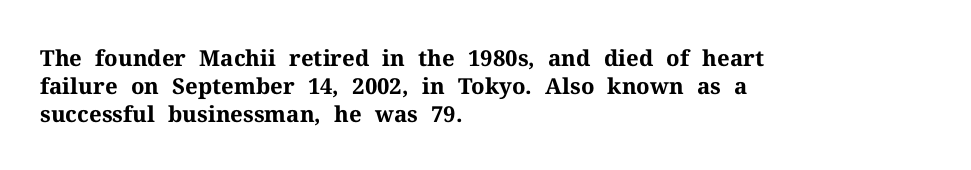
The passage is arranged the way most books set body copy — flush left. No word sits above an underline. Nobody touched the tracking dial on this one. Stroke thickness is high; the sample reads as a true bold.
